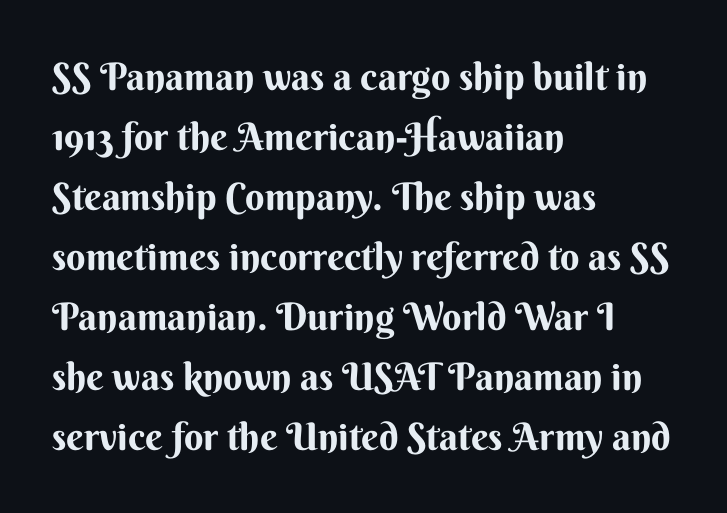
The image shows 38 px bold sans-serif type, upright; set left-aligned, normal line spacing (1.58x), normal letter spacing, not underlined; medium stroke contrast and a small x-height.
